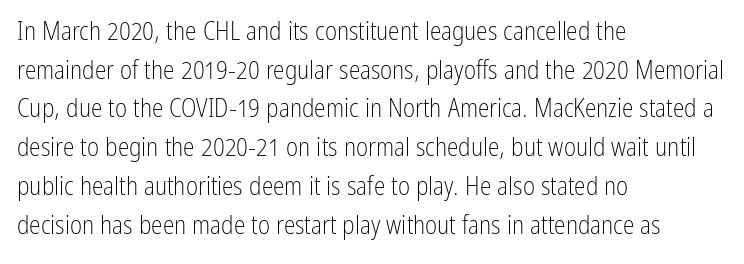
Q: Is the text bold? A: No.
Q: Is the text italic (slanted)? A: No, it is upright.
Q: Is the text underlined? A: No.
Q: How is the paragraph aligned? A: Left-aligned.
Q: Is the spacing between letters normal or unusually wide? A: Normal.
Q: Is the spacing between lines tight, normal or loose? A: Normal.
